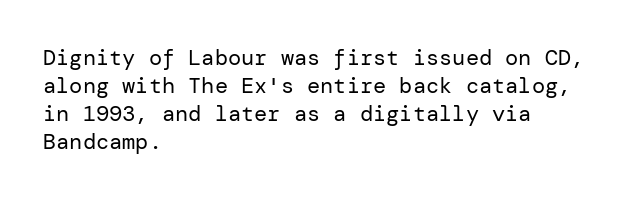
{"italic": "no", "bold": "no", "underline": "no", "align": "left", "line_spacing": "normal", "line_spacing_ratio": 1.28, "letter_spacing": "normal", "letter_spacing_em": 0.0, "glyph_px": 22}
